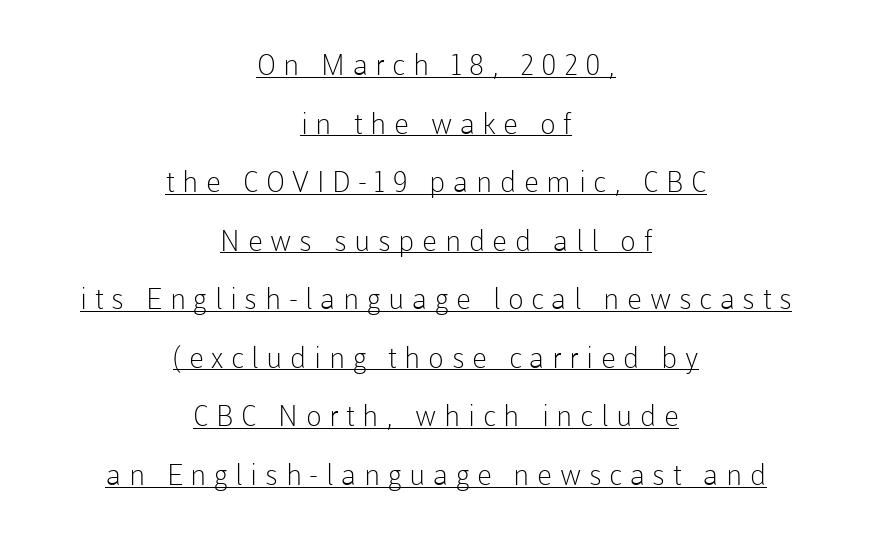
The image shows 29 px light sans-serif type, upright; set centered, loose line spacing (2.02x), unusually wide letter spacing (+0.26 em), underlined; low stroke contrast and a medium x-height.
